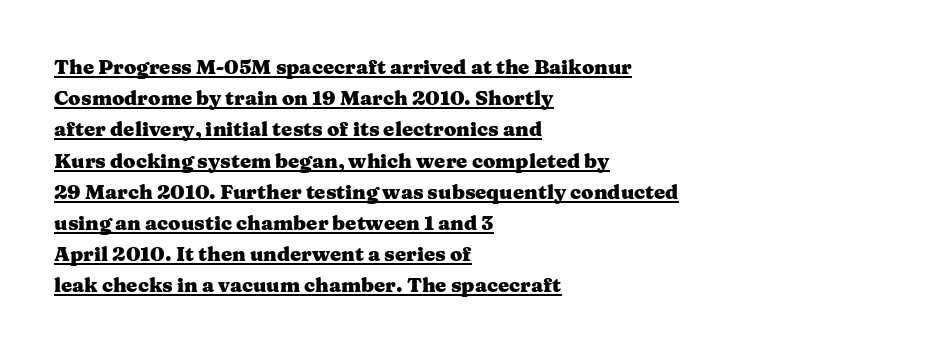
{"italic": "no", "bold": "yes", "underline": "yes", "align": "left", "line_spacing": "normal", "line_spacing_ratio": 1.56, "letter_spacing": "normal", "letter_spacing_em": 0.0, "glyph_px": 20}
